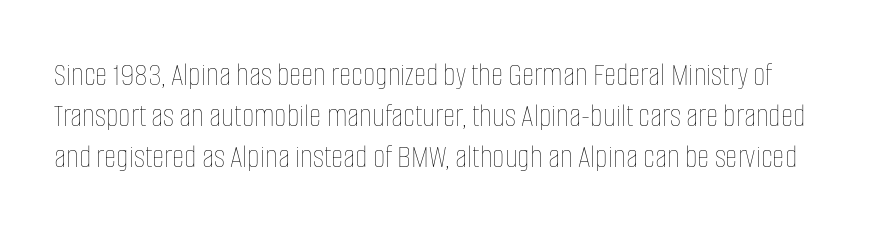
The image shows 34 px thin, condensed type, upright; set line spacing 1.21x, normal letter spacing, not underlined; low stroke contrast and a large x-height.
